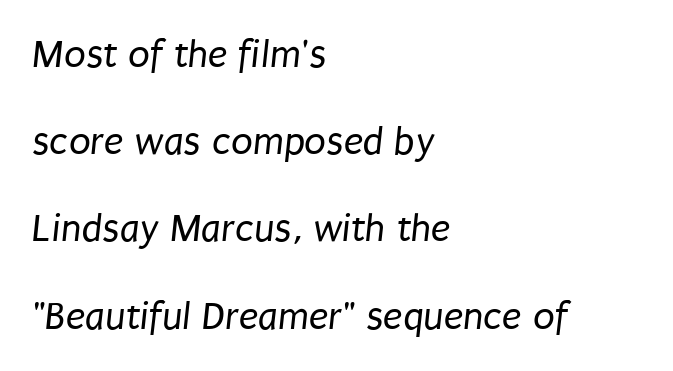
The image shows 40 px regular-weight, condensed sans-serif type; set left-aligned, loose line spacing (2.18x), normal letter spacing, not underlined; low stroke contrast and a large x-height.
